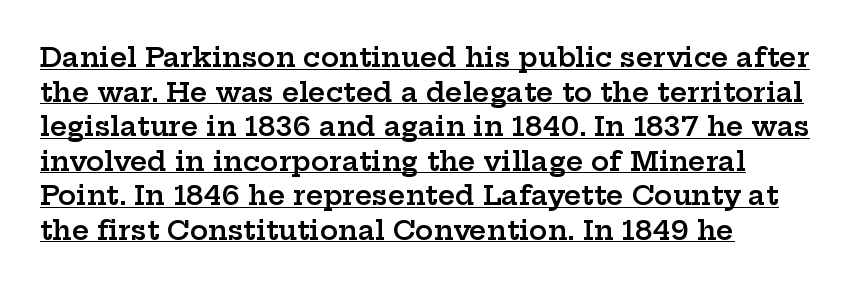
The letters stand straight up with perfectly vertical stems. This rendering leaves character spacing at its baseline value. The rows are spaced the way most documents space them. A fair bit of extra ink — the face is semibold, not bold. This rendering uses left alignment, leaving the right contour irregular. Underlining? Definitely there.
